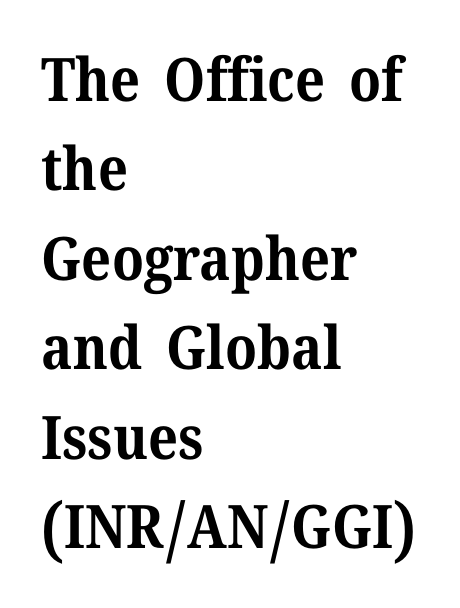
The image shows 60 px bold serif type, upright; set left-aligned, normal line spacing (1.49x), normal letter spacing, not underlined; medium stroke contrast and a medium x-height.
